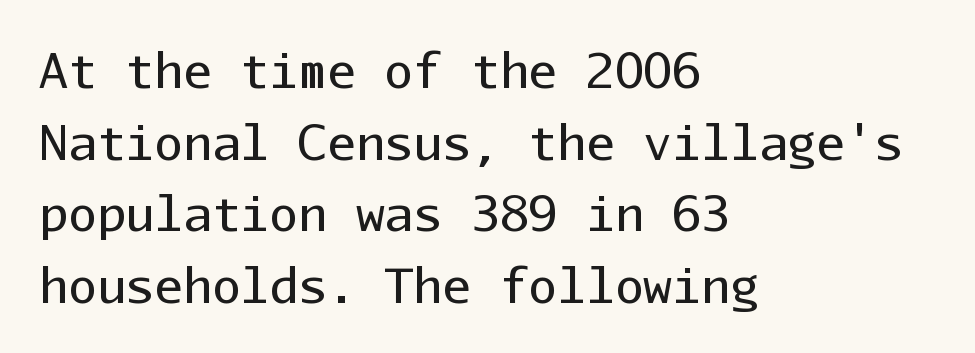
{"serif": "no", "italic": "no", "bold": "no", "weight": "regular", "width": "normal", "stroke_contrast": "low", "x_height": "medium", "monospaced": "yes", "underline": "no", "align": "left", "line_spacing": "normal", "line_spacing_ratio": 1.49, "letter_spacing": "normal", "letter_spacing_em": 0.0, "glyph_px": 48}
